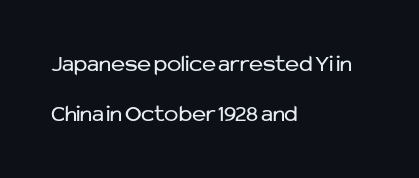
Q: Is the text bold? A: No.
Q: Is the text italic (slanted)? A: No, it is upright.
Q: Is the text underlined? A: No.
Q: How is the paragraph aligned? A: Left-aligned.
Q: Is the spacing between letters normal or unusually wide? A: Normal.
Q: Is the spacing between lines tight, normal or loose? A: Loose.
